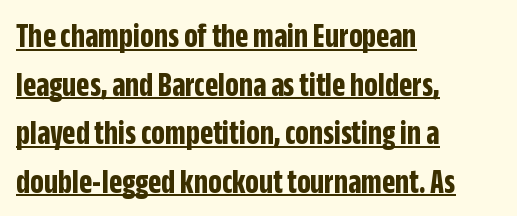
Q: Is the text bold? A: Yes.
Q: Is the text italic (slanted)? A: No, it is upright.
Q: Is the typeface a serif or a sans-serif typeface? A: Sans-serif.
Q: Is the text underlined? A: Yes.
Q: How is the paragraph aligned? A: Left-aligned.
Q: Is the spacing between letters normal or unusually wide? A: Normal.
Q: Is the spacing between lines tight, normal or loose? A: Normal.
Q: Width (condensed, normal, or wide)? A: Condensed.
Q: Stroke contrast? A: Low.
Q: x-height? A: Large.
Q: Monospaced? A: No.
